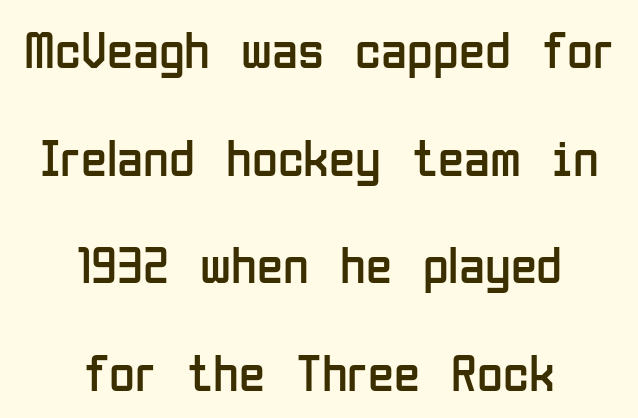
Default kerning and tracking; the words read as compact shapes. Serifs: no, the terminals of the letterforms are clean. The rendering positions every line midway between the sides. Glance below the letters and you will spot only blank space.
